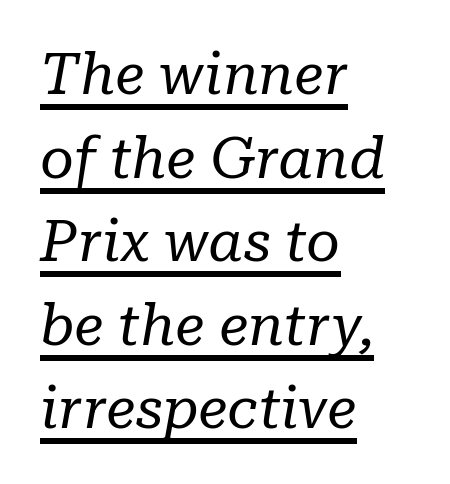
Q: Is the text bold? A: No.
Q: Is the text italic (slanted)? A: Yes, it leans right by about 10 degrees.
Q: Is the typeface a serif or a sans-serif typeface? A: Serif.
Q: Is the text underlined? A: Yes.
Q: How is the paragraph aligned? A: Left-aligned.
Q: Is the spacing between letters normal or unusually wide? A: Normal.
Q: Is the spacing between lines tight, normal or loose? A: Normal.
Q: Width (condensed, normal, or wide)? A: Normal.
Q: Stroke contrast? A: Low.
Q: x-height? A: Medium.
Q: Monospaced? A: No.
